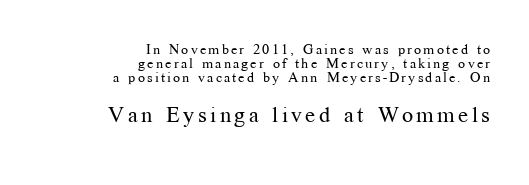
{"italic": "no", "bold": "no", "underline": "no", "align": "right", "line_spacing": "tight", "line_spacing_ratio": 1.01, "larger_block": "second", "size_ratio": 1.57, "glyph_px": 22}
